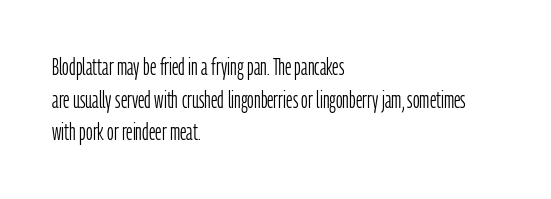
The image shows 23 px text type, upright; set left-aligned, normal line spacing (1.42x), normal letter spacing, not underlined.
